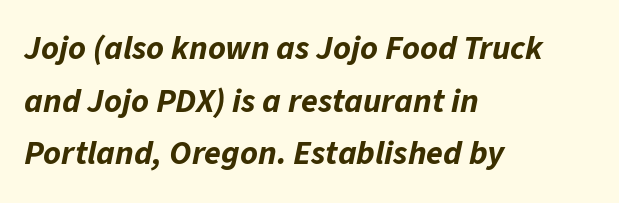
Q: Is the text bold? A: Yes.
Q: Is the text italic (slanted)? A: Yes, it leans right by about 11 degrees.
Q: Is the text underlined? A: No.
Q: How is the paragraph aligned? A: Left-aligned.
Q: Is the spacing between letters normal or unusually wide? A: Normal.
Q: Is the spacing between lines tight, normal or loose? A: Normal.
Q: Width (condensed, normal, or wide)? A: Normal.
Q: Stroke contrast? A: Low.
Q: x-height? A: Medium.
Q: Monospaced? A: No.
